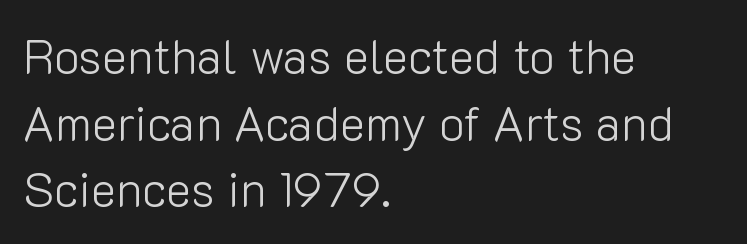
Q: Is the text bold? A: No.
Q: Is the text italic (slanted)? A: No, it is upright.
Q: Is the typeface a serif or a sans-serif typeface? A: Sans-serif.
Q: Is the text underlined? A: No.
Q: How is the paragraph aligned? A: Left-aligned.
Q: Is the spacing between letters normal or unusually wide? A: Normal.
Q: Is the spacing between lines tight, normal or loose? A: Normal.
Q: Width (condensed, normal, or wide)? A: Normal.
Q: Stroke contrast? A: Low.
Q: x-height? A: Medium.
Q: Monospaced? A: No.
